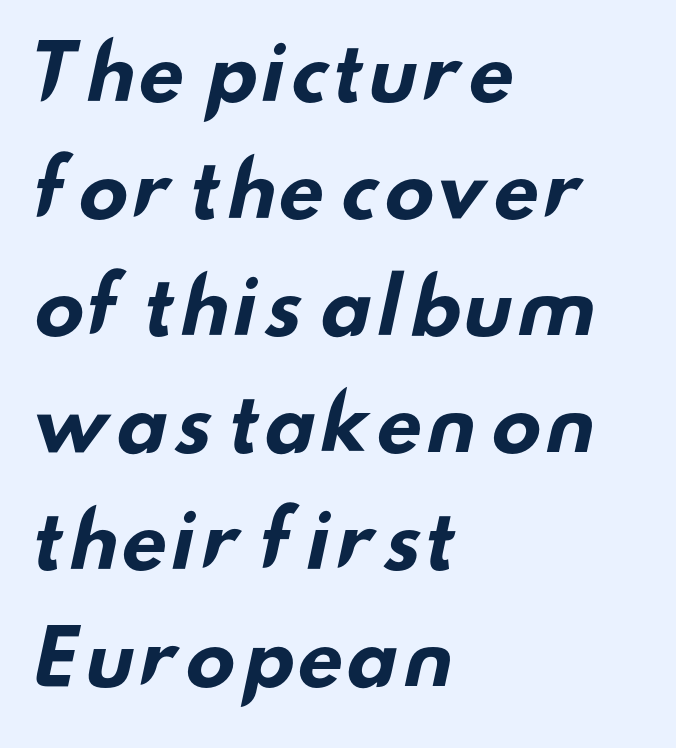
Summary of vertical rhythm: regular, with standard interline spacing. Heavy, bold letterforms. The foot of each line stays bare and open. Think of a printed novel: that variable character pitch is what you see here.
